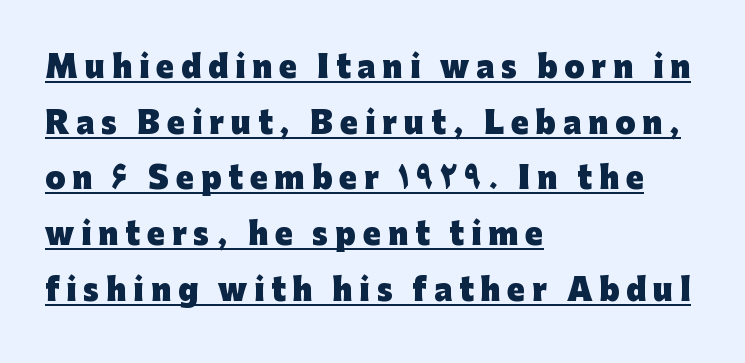
Q: Is the text bold? A: Yes.
Q: Is the text italic (slanted)? A: No, it is upright.
Q: Is the typeface a serif or a sans-serif typeface? A: Sans-serif.
Q: Is the text underlined? A: Yes.
Q: How is the paragraph aligned? A: Left-aligned.
Q: Is the spacing between letters normal or unusually wide? A: Unusually wide.
Q: Is the spacing between lines tight, normal or loose? A: Loose.
Q: Width (condensed, normal, or wide)? A: Normal.
Q: Stroke contrast? A: Low.
Q: x-height? A: Medium.
Q: Monospaced? A: No.
